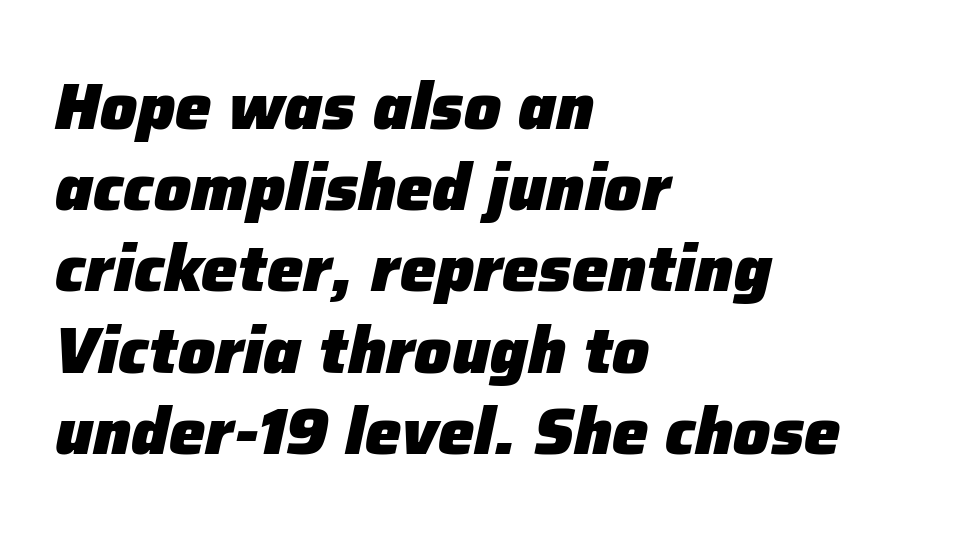
{"italic": "yes", "lean": "right", "slant_degrees": 12, "bold": "yes", "weight": "heavy", "width": "normal", "stroke_contrast": "low", "x_height": "medium", "monospaced": "no", "underline": "no", "align": "left", "line_spacing": "normal", "line_spacing_ratio": 1.25, "letter_spacing": "normal", "letter_spacing_em": 0.0, "glyph_px": 65}
